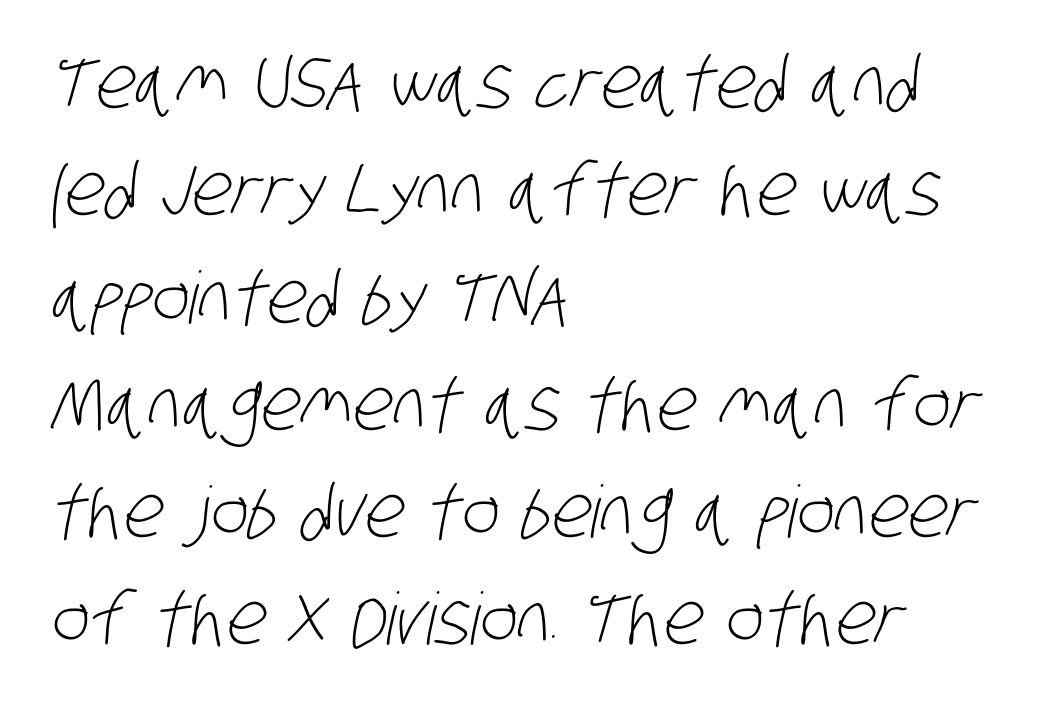
Q: Is the text bold? A: No.
Q: Is the typeface a serif or a sans-serif typeface? A: Sans-serif.
Q: Is the text underlined? A: No.
Q: How is the paragraph aligned? A: Left-aligned.
Q: Is the spacing between letters normal or unusually wide? A: Normal.
Q: Is the spacing between lines tight, normal or loose? A: Normal.
Q: Width (condensed, normal, or wide)? A: Condensed.
Q: Stroke contrast? A: Low.
Q: x-height? A: Large.
Q: Monospaced? A: No.
